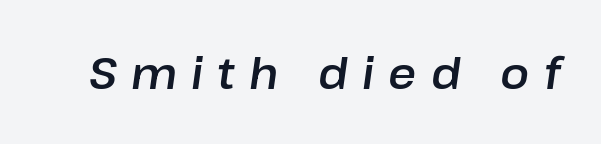
Each letter keeps its own natural width here, so spacing adapts to shape. The axis of the letterforms is tilted away from vertical. Only glyphs here, with clear space below each row. Words appear elongated and porous because spacing is wide.
